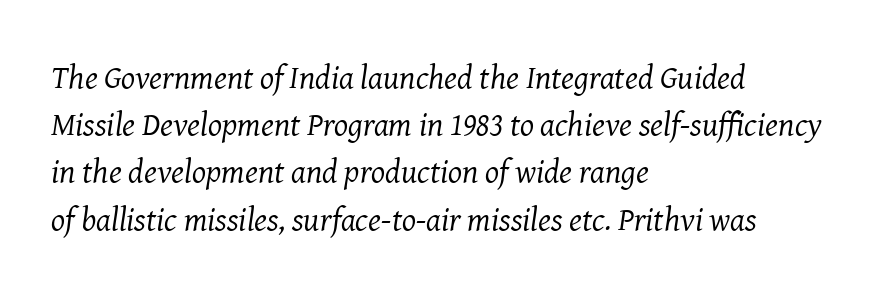
{"serif": "yes", "italic": "yes", "lean": "right", "slant_degrees": 8, "bold": "no", "weight": "regular", "width": "normal", "stroke_contrast": "medium", "x_height": "medium", "monospaced": "no", "underline": "no", "align": "left", "line_spacing": "normal", "line_spacing_ratio": 1.43, "letter_spacing": "normal", "letter_spacing_em": 0.0, "glyph_px": 33}
